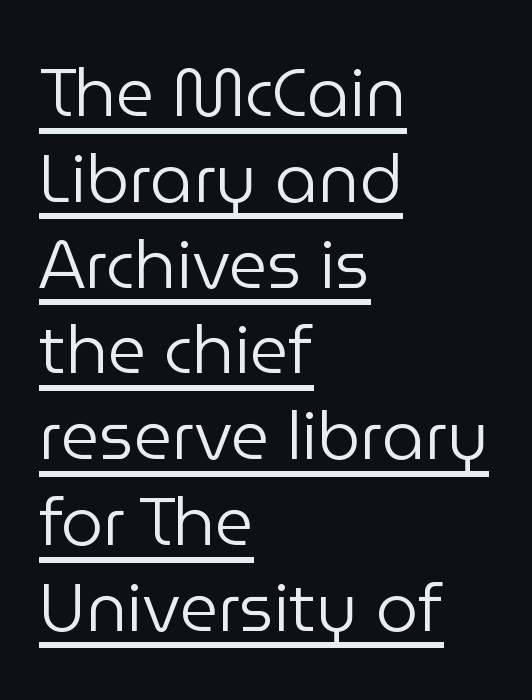
The image shows 67 px regular-weight sans-serif type, upright; set left-aligned, normal line spacing (1.28x), normal letter spacing, underlined; low stroke contrast and a medium x-height.
